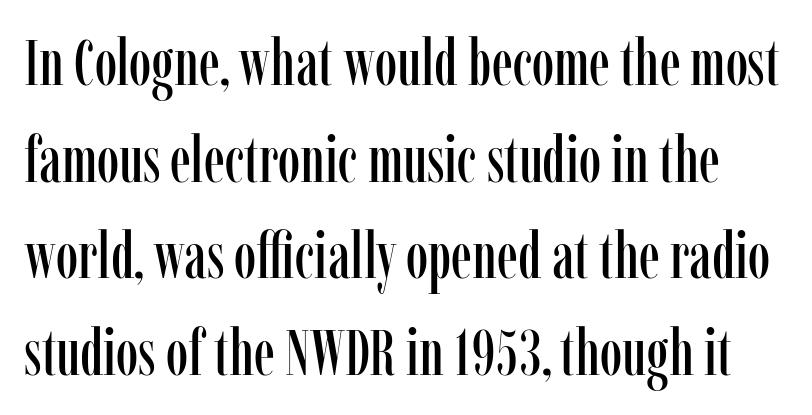
A typesetter would call this zero additional tracking. How would I describe the line gaps? Plain and ordinary. Note: serifs present on the glyphs. The font's upright variant was chosen for this text. No word sits above an underline.
